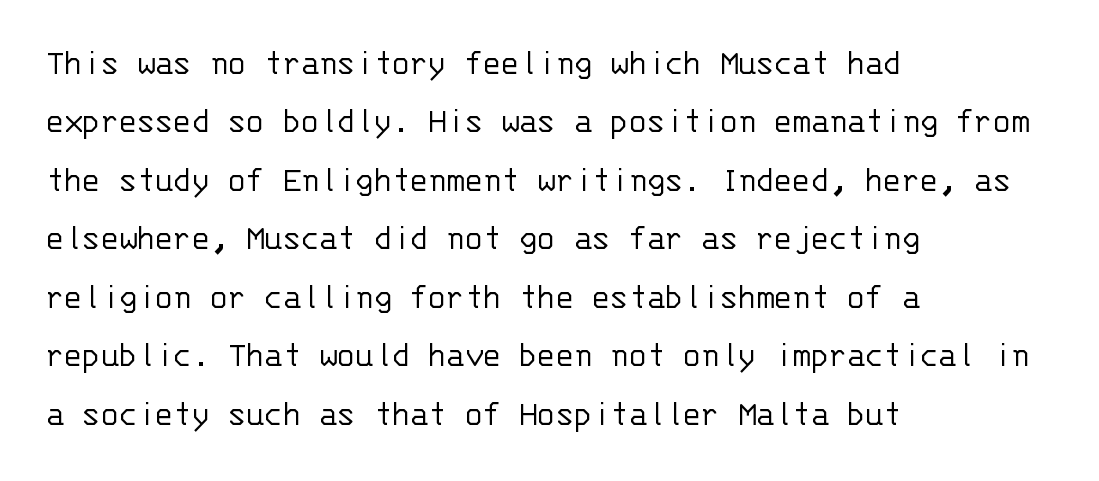
{"serif": "no", "italic": "no", "bold": "no", "weight": "light", "width": "normal", "stroke_contrast": "low", "x_height": "large", "monospaced": "yes", "underline": "no", "align": "left", "line_spacing": "normal", "line_spacing_ratio": 1.58, "letter_spacing": "normal", "letter_spacing_em": 0.0, "glyph_px": 37}
